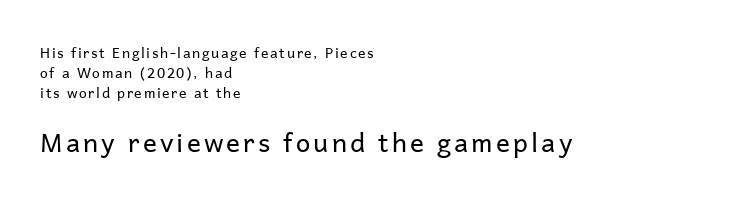
Q: Is the text bold? A: No.
Q: Is the text italic (slanted)? A: No, it is upright.
Q: Is the text underlined? A: No.
Q: How is the paragraph aligned? A: Left-aligned.
Q: Is the spacing between lines tight, normal or loose? A: Normal.
Q: Which block of text is set in a larger size, the first (top) or the second (bottom)? A: The second (bottom) one.
